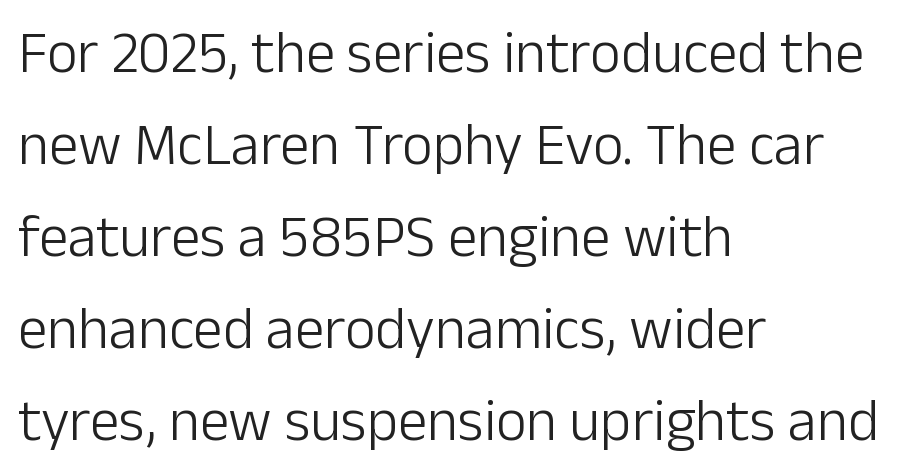
The image shows 59 px light sans-serif type, upright; set left-aligned, normal line spacing (1.56x), normal letter spacing, not underlined; low stroke contrast and a medium x-height.
